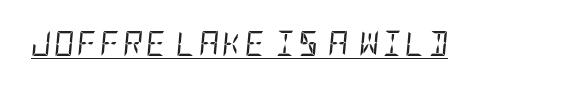
The image shows 25 px text type, italic (leaning right); set underlined.
